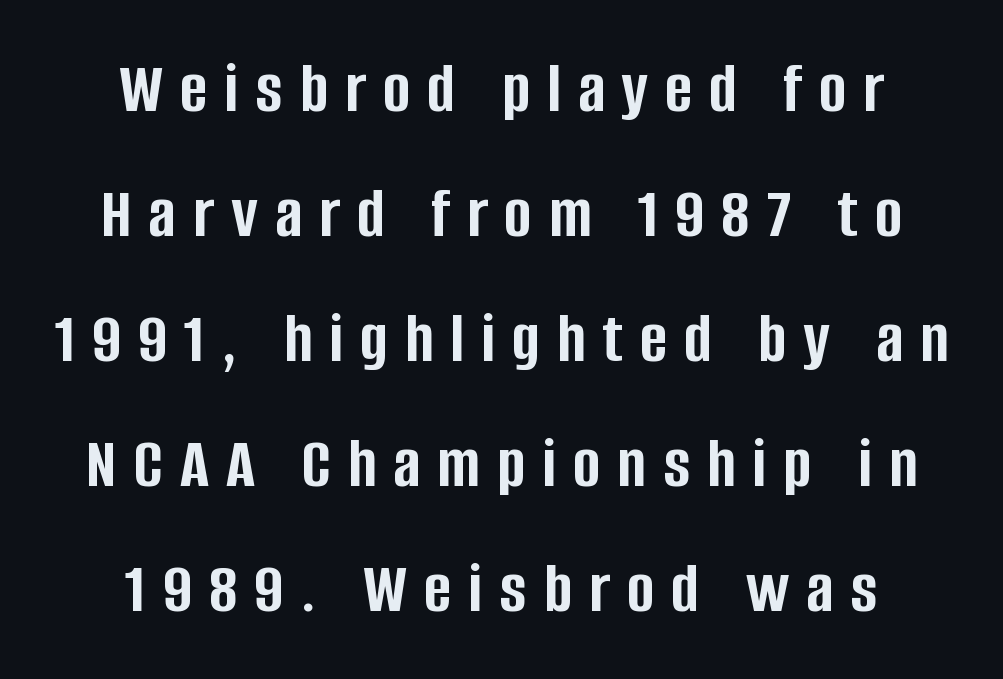
How heavy is the stroke? Heavy — this is a bold. The tracking jumps out immediately: characters are airy and widely separated. I'd call this a sans setting — the letters go barefoot. Each letter keeps its own natural width here, so spacing adapts to shape.
